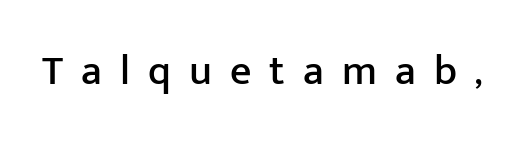
The image shows 42 px sans-serif type, upright; set unusually wide letter spacing (+0.43 em), not underlined; low stroke contrast and a medium x-height.
